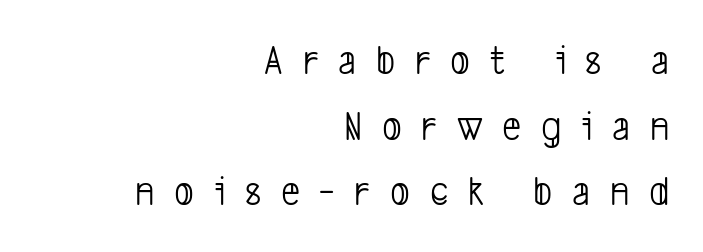
The image shows 42 px light, condensed sans-serif type; set right-aligned, normal line spacing (1.56x), unusually wide letter spacing (+0.47 em), not underlined; low stroke contrast and a medium x-height.
